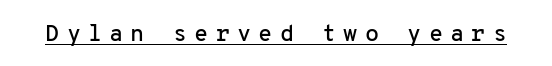
{"italic": "no", "underline": "yes", "letter_spacing": "wide", "letter_spacing_em": 0.31, "glyph_px": 23}
